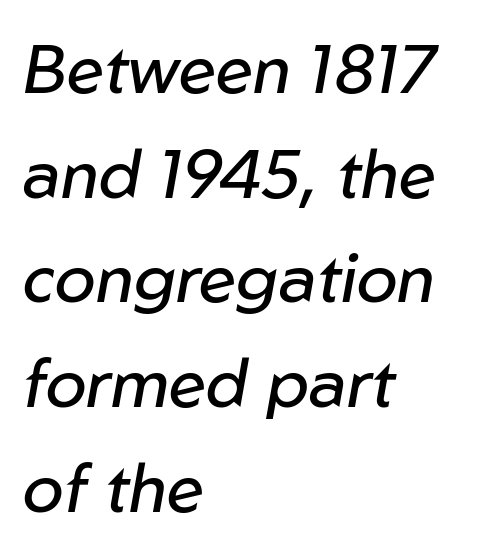
{"italic": "yes", "lean": "right", "slant_degrees": 10, "bold": "no", "weight": "regular", "width": "normal", "stroke_contrast": "low", "x_height": "medium", "monospaced": "no", "underline": "no", "align": "left", "line_spacing": "normal", "line_spacing_ratio": 1.54, "letter_spacing": "normal", "letter_spacing_em": 0.0, "glyph_px": 68}
